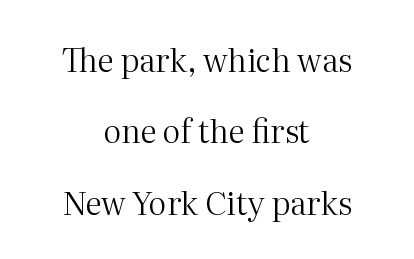
Q: Is the text bold? A: No.
Q: Is the text italic (slanted)? A: No, it is upright.
Q: Is the typeface a serif or a sans-serif typeface? A: Serif.
Q: Is the text underlined? A: No.
Q: How is the paragraph aligned? A: Centered.
Q: Is the spacing between letters normal or unusually wide? A: Normal.
Q: Is the spacing between lines tight, normal or loose? A: Loose.
Q: Width (condensed, normal, or wide)? A: Normal.
Q: Stroke contrast? A: Medium.
Q: x-height? A: Medium.
Q: Monospaced? A: No.
